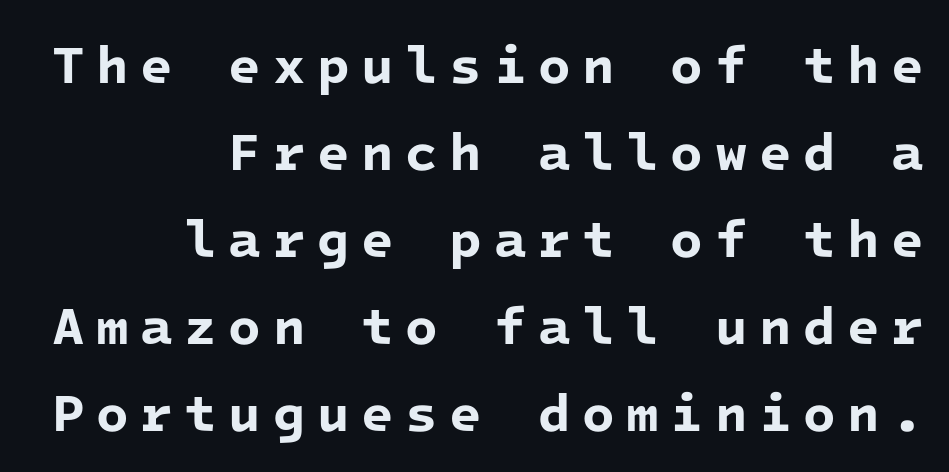
Fixed-width glyphs throughout — classic coding-font behaviour. The specimen omits any rule beneath the text block's lines. Pretty heavy lettering here — definitely bold. In terms of letterform style, serifs are entirely absent. Short note: letters widely spaced.
